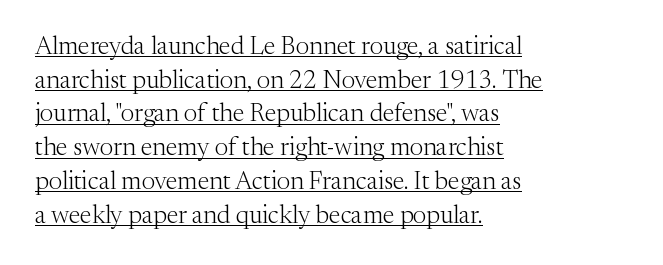
{"italic": "no", "bold": "no", "underline": "yes", "align": "left", "line_spacing": "normal", "line_spacing_ratio": 1.35, "letter_spacing": "normal", "letter_spacing_em": 0.0, "glyph_px": 25}
